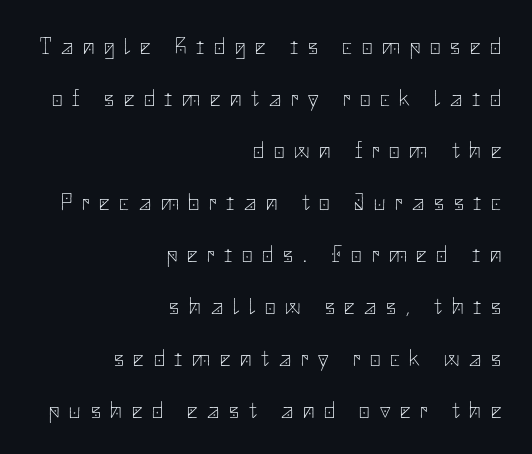
Q: Is the text bold? A: No.
Q: Is the text italic (slanted)? A: No, it is upright.
Q: Is the text underlined? A: No.
Q: How is the paragraph aligned? A: Right-aligned.
Q: Is the spacing between letters normal or unusually wide? A: Unusually wide.
Q: Is the spacing between lines tight, normal or loose? A: Loose.
